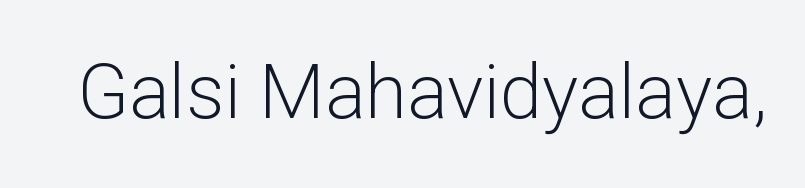
{"serif": "no", "italic": "no", "bold": "no", "weight": "light", "width": "normal", "stroke_contrast": "low", "x_height": "medium", "monospaced": "no", "underline": "no", "letter_spacing": "normal", "letter_spacing_em": 0.0, "glyph_px": 76}
